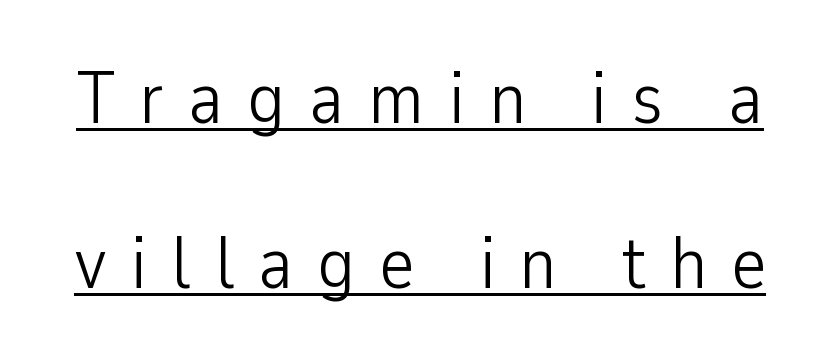
Q: Is the text bold? A: No.
Q: Is the text italic (slanted)? A: No, it is upright.
Q: Is the typeface a serif or a sans-serif typeface? A: Sans-serif.
Q: Is the text underlined? A: Yes.
Q: Is the spacing between letters normal or unusually wide? A: Unusually wide.
Q: Is the spacing between lines tight, normal or loose? A: Loose.
Q: Width (condensed, normal, or wide)? A: Condensed.
Q: Stroke contrast? A: Low.
Q: x-height? A: Medium.
Q: Monospaced? A: No.
